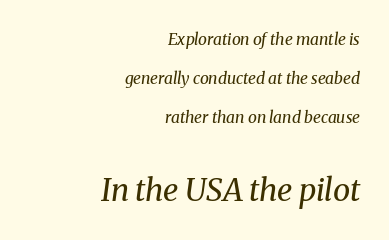
{"serif": "yes", "italic": "yes", "lean": "right", "slant_degrees": 8, "bold": "no", "weight": "regular", "width": "normal", "stroke_contrast": "medium", "x_height": "medium", "monospaced": "no", "underline": "no", "align": "right", "line_spacing": "loose", "line_spacing_ratio": 2.43, "letter_spacing": "normal", "letter_spacing_em": 0.0, "larger_block": "second", "size_ratio": 1.94, "glyph_px": 31}
